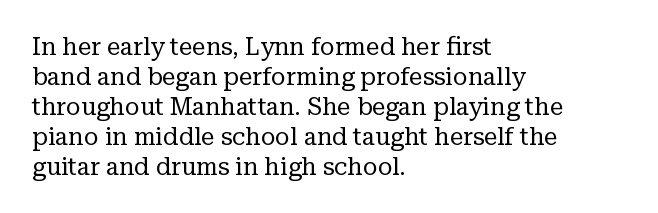
Q: Is the text bold? A: No.
Q: Is the text italic (slanted)? A: No, it is upright.
Q: Is the text underlined? A: No.
Q: How is the paragraph aligned? A: Left-aligned.
Q: Is the spacing between letters normal or unusually wide? A: Normal.
Q: Is the spacing between lines tight, normal or loose? A: Normal.
